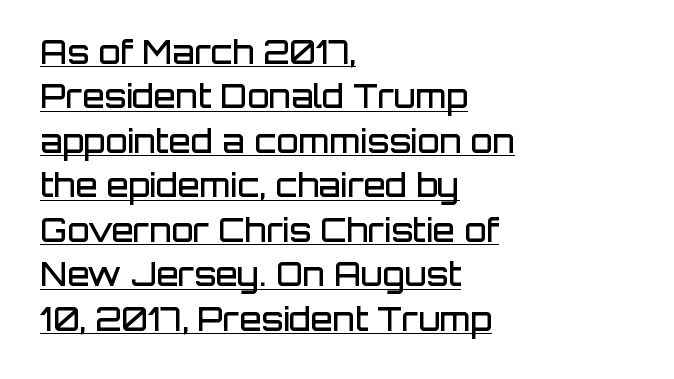
This is the regular roman posture of the typeface. Note the varied advance widths — an 'i' is clearly narrower than an 'm'. This is underlined copy, the kind a proofreader might mark for attention. What kind of face is this? One without serifs — a sans. Caption: standard tracking, unaltered. Each line starts at the same left margin while the right side varies.
